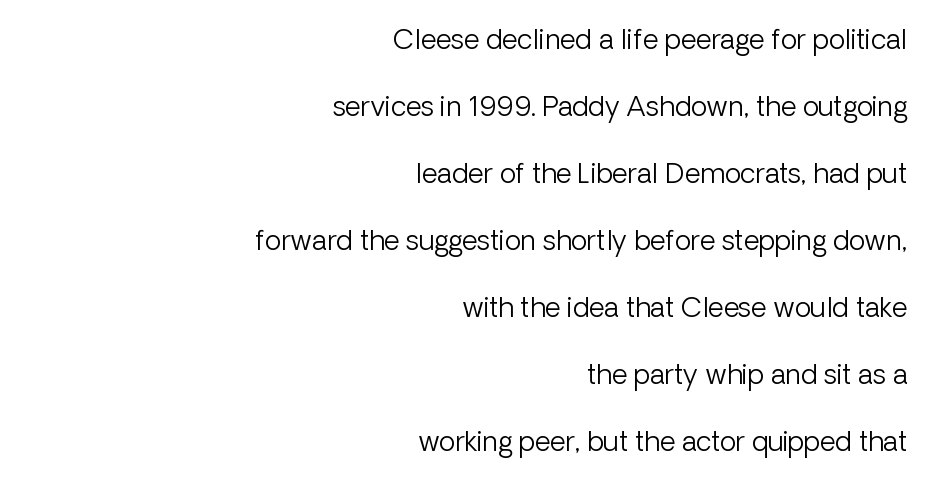
The image shows 27 px text type, upright; set right-aligned, loose line spacing (2.48x), normal letter spacing, not underlined.
